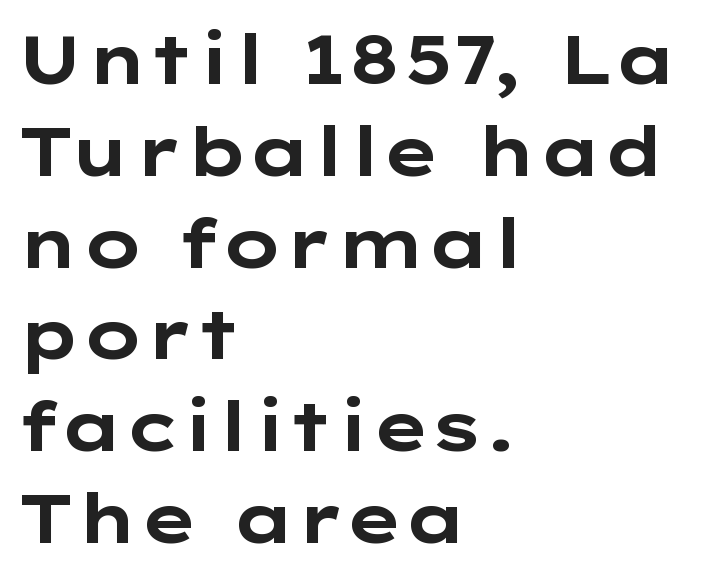
The image shows 68 px bold, wide sans-serif type, upright; set left-aligned, normal line spacing (1.35x), normal letter spacing, not underlined; low stroke contrast and a medium x-height.
